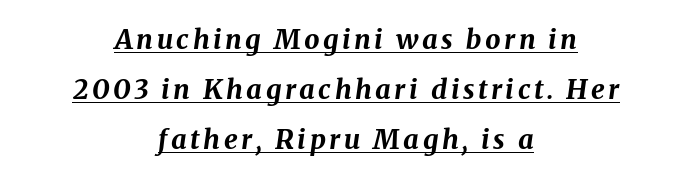
An italicized treatment has been applied to the whole sample. The words here are underlined. The font is running at its bold setting. Horizontal alignment here is central, giving a formal, balanced look.
